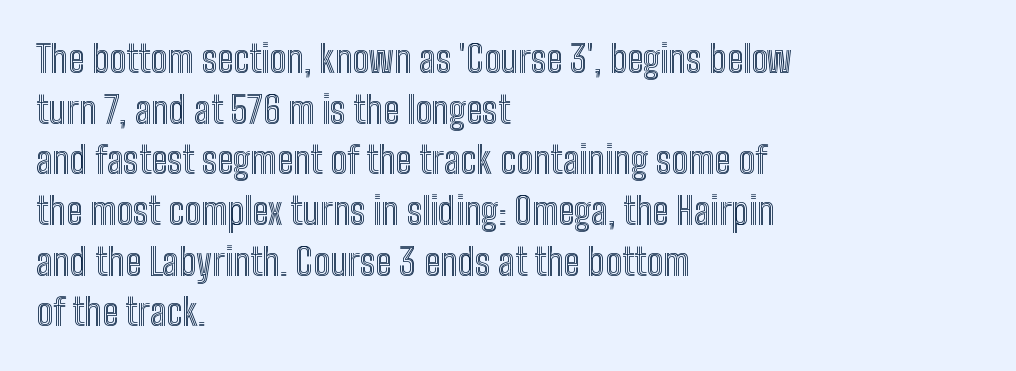
The image shows 37 px condensed type, upright; set left-aligned, normal line spacing (1.37x), normal letter spacing, not underlined; a medium x-height.
